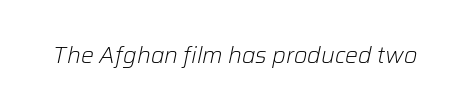
The image shows 23 px text type, italic (leaning right); set normal letter spacing, not underlined.
